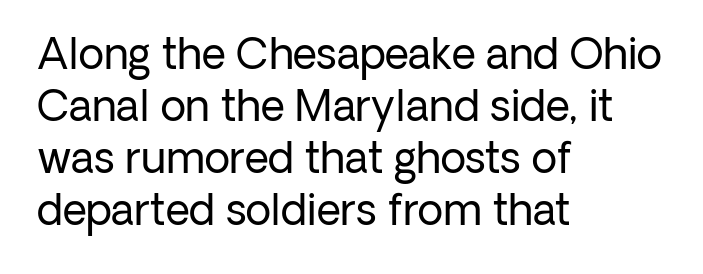
A bare baseline throughout the passage. Standard letterfit; no display-style spreading of the glyphs. Line starts are locked; line ends wander. Is this a fixed-width face? No — the glyphs have proportional, varying widths. Notice how the stems are strictly vertical — no italics here. Caption: face not bold, strokes unweighted.
